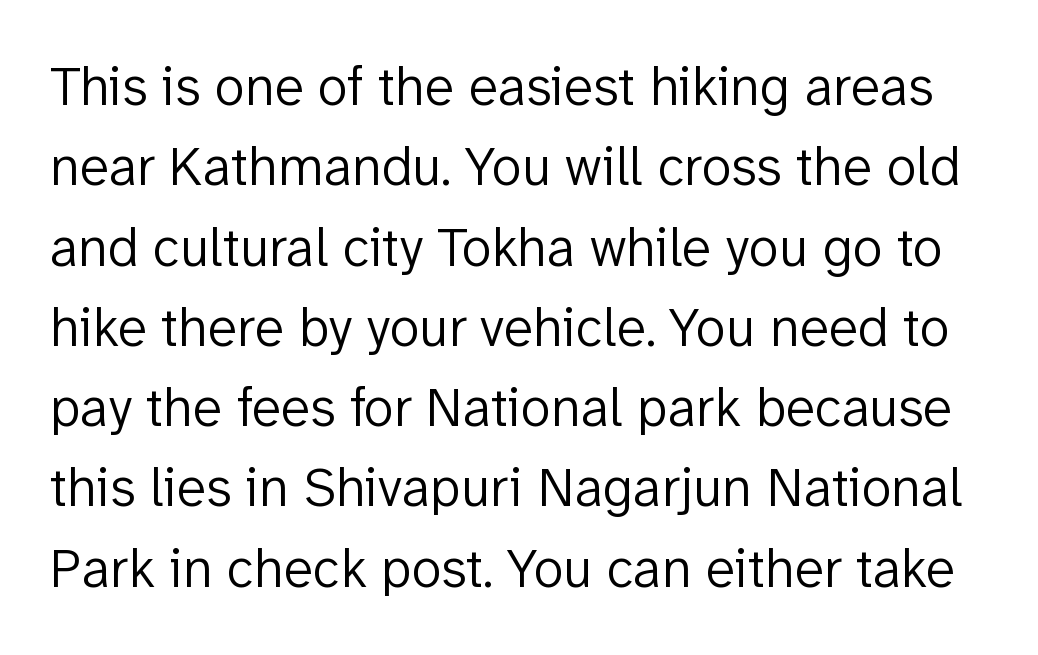
Q: Is the text bold? A: No.
Q: Is the text italic (slanted)? A: No, it is upright.
Q: Is the typeface a serif or a sans-serif typeface? A: Sans-serif.
Q: Is the text underlined? A: No.
Q: Is the spacing between letters normal or unusually wide? A: Normal.
Q: Is the spacing between lines tight, normal or loose? A: Normal.
Q: Width (condensed, normal, or wide)? A: Normal.
Q: Stroke contrast? A: Low.
Q: x-height? A: Medium.
Q: Monospaced? A: No.
